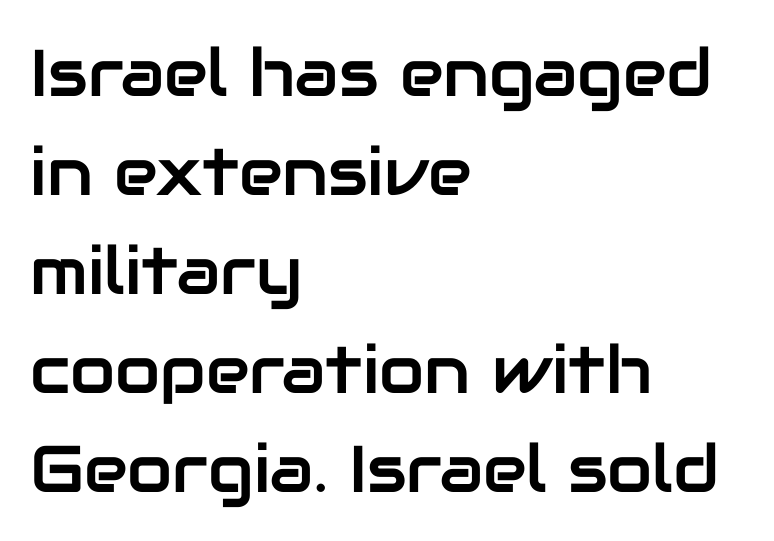
Q: Is the text italic (slanted)? A: No, it is upright.
Q: Is the typeface a serif or a sans-serif typeface? A: Sans-serif.
Q: Is the text underlined? A: No.
Q: How is the paragraph aligned? A: Left-aligned.
Q: Is the spacing between letters normal or unusually wide? A: Normal.
Q: Is the spacing between lines tight, normal or loose? A: Normal.
Q: Width (condensed, normal, or wide)? A: Normal.
Q: Stroke contrast? A: Low.
Q: x-height? A: Medium.
Q: Monospaced? A: No.
